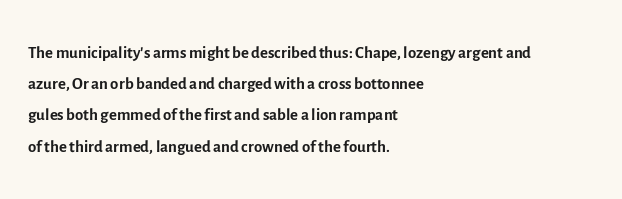
The image shows 24 px text type, upright; set left-aligned, normal line spacing (1.3x), normal letter spacing, not underlined.
